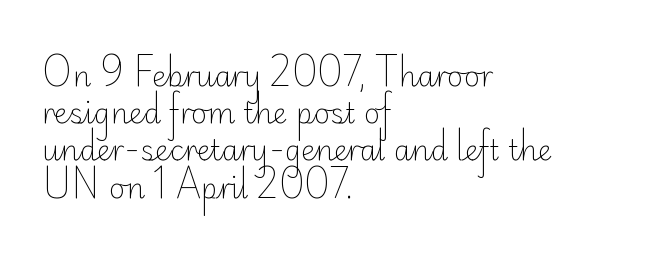
The image shows 28 px light sans-serif type, upright; set left-aligned, normal line spacing (1.33x), normal letter spacing, not underlined; low stroke contrast and a small x-height.
